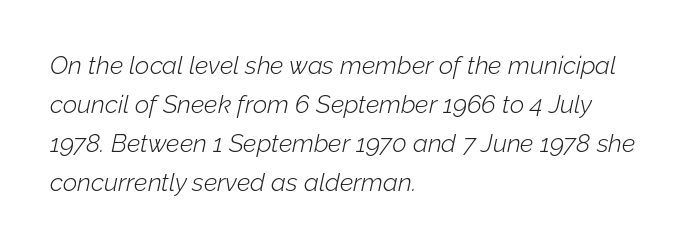
{"italic": "yes", "lean": "right", "slant_degrees": 12, "bold": "no", "underline": "no", "align": "left", "line_spacing": "normal", "line_spacing_ratio": 1.56, "letter_spacing": "normal", "letter_spacing_em": 0.0, "glyph_px": 25}
